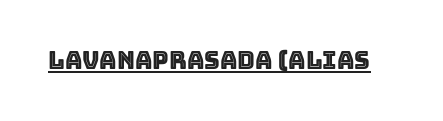
Q: Is the text italic (slanted)? A: No, it is upright.
Q: Is the text underlined? A: Yes.
Q: Is the spacing between letters normal or unusually wide? A: Normal.
